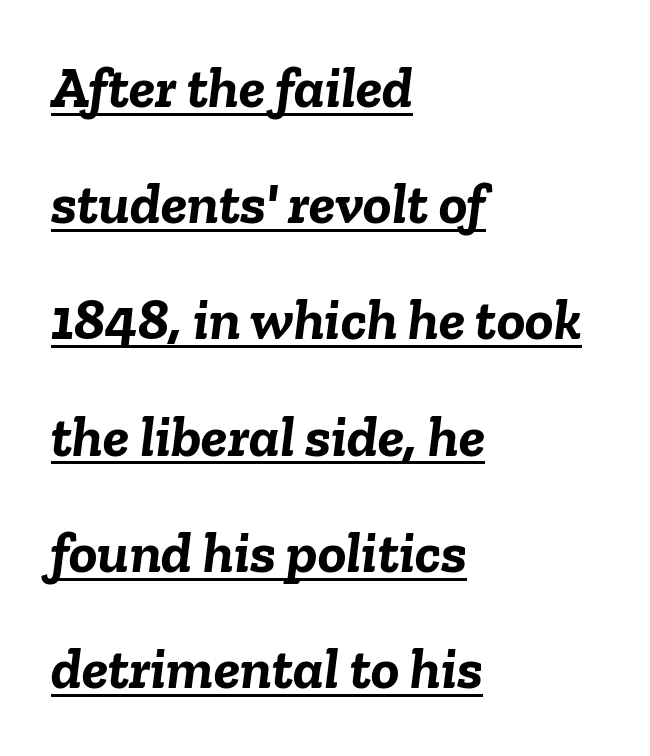
{"italic": "yes", "lean": "right", "slant_degrees": 6, "bold": "yes", "weight": "semibold", "width": "normal", "stroke_contrast": "low", "x_height": "medium", "monospaced": "no", "underline": "yes", "align": "left", "line_spacing": "loose", "line_spacing_ratio": 1.97, "letter_spacing": "normal", "letter_spacing_em": 0.0, "glyph_px": 59}
